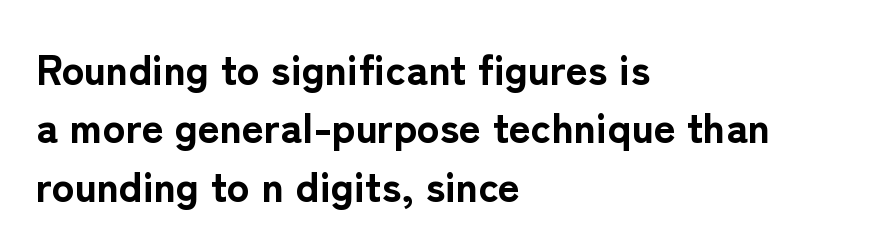
Layout note: lines flush left. This is the regular roman posture of the typeface. The leading is moderate, giving the passage an even texture. This is sans-serif lettering, the kind often seen on screens and signage. The passage shown is typed in a proportional face where columns would drift. Compared with an ordinary text face, these strokes are far heavier — a full bold.
